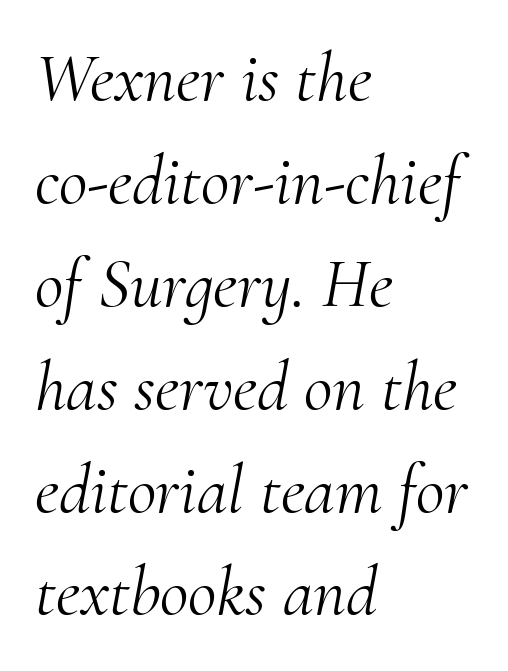
Is the block centered? No — it sits flush against the left margin. The font is comparable to plain body text, perhaps lighter. Descenders hang freely into open space. These lines sit exactly where default settings would place them. In terms of letterform style, serifs are clearly present. Think of a printed novel: that variable character pitch is what you see here.
